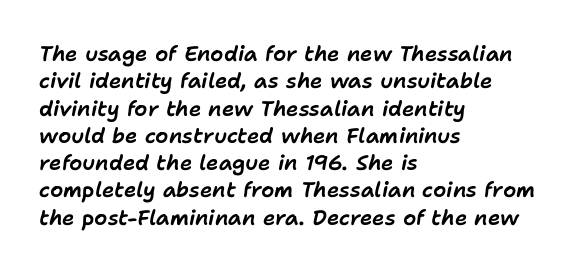
The baseline area is clear. Standard letterfit; no display-style spreading of the glyphs. Does the leading feel generous? No, just average. Designer's note — italics engaged.
